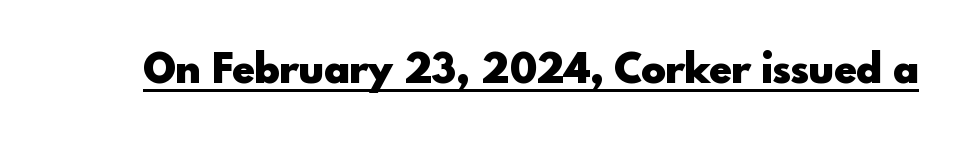
{"serif": "no", "italic": "no", "bold": "yes", "weight": "heavy", "width": "normal", "x_height": "small", "monospaced": "no", "underline": "yes", "letter_spacing": "normal", "letter_spacing_em": 0.0, "glyph_px": 41}
